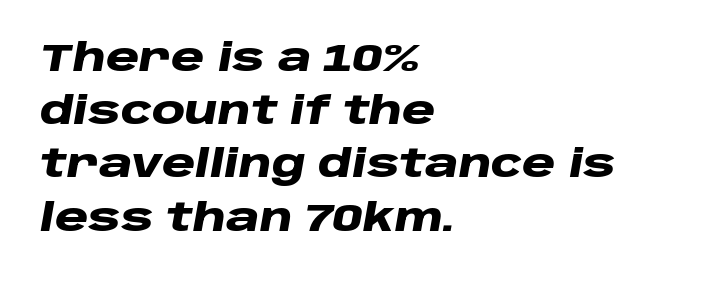
The image shows 38 px heavy, wide type, italic (leaning right); set left-aligned, normal line spacing (1.4x), normal letter spacing, not underlined; low stroke contrast and a large x-height.
